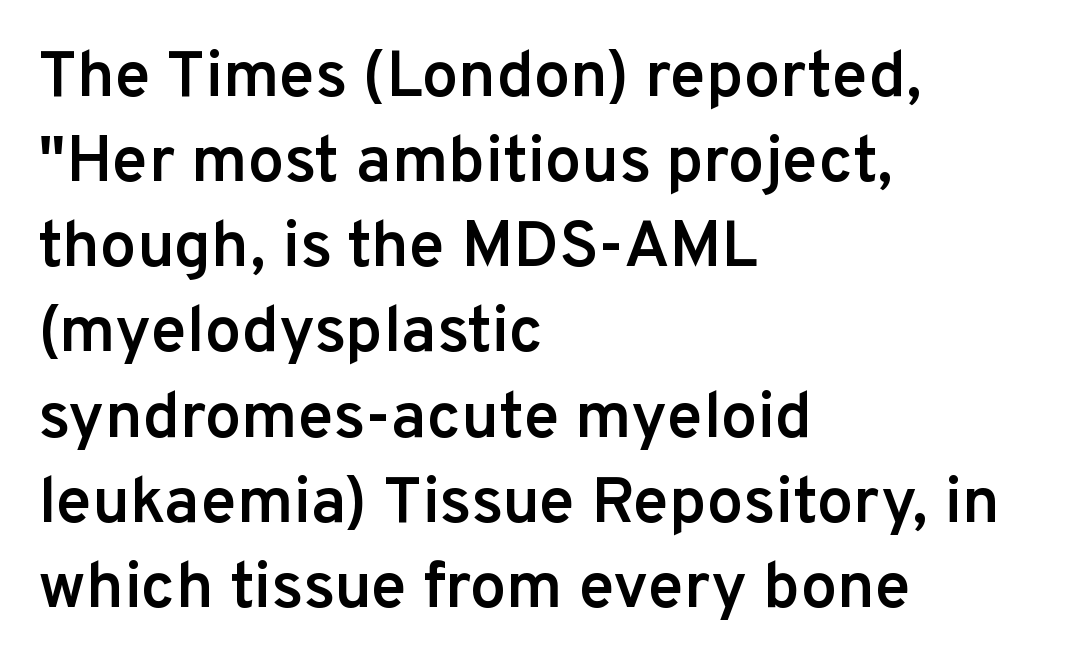
Q: Is the text bold? A: Semi-bold.
Q: Is the text italic (slanted)? A: No, it is upright.
Q: Is the typeface a serif or a sans-serif typeface? A: Sans-serif.
Q: Is the text underlined? A: No.
Q: How is the paragraph aligned? A: Left-aligned.
Q: Is the spacing between letters normal or unusually wide? A: Normal.
Q: Is the spacing between lines tight, normal or loose? A: Normal.
Q: Width (condensed, normal, or wide)? A: Normal.
Q: Stroke contrast? A: Low.
Q: x-height? A: Medium.
Q: Monospaced? A: No.
